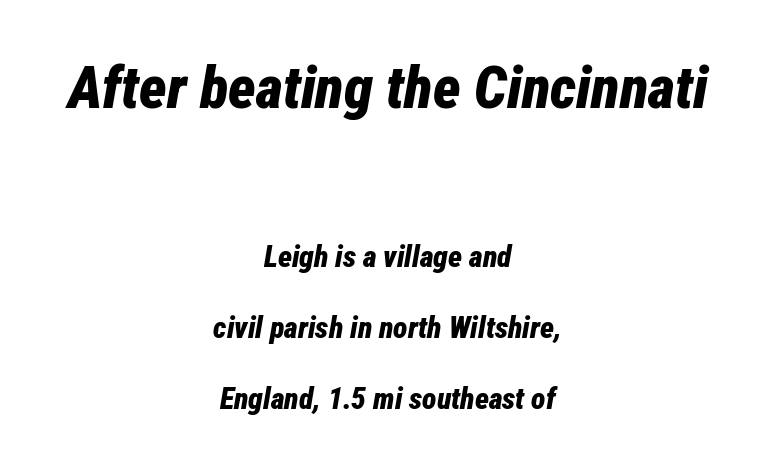
These two chunks differ in scale, with the top chunk taking the larger measure. Loosely led — the rows are spread out. This sample uses plain, unmodified letter spacing. Compared with ordinary roman type, these characters are visibly tilted.
